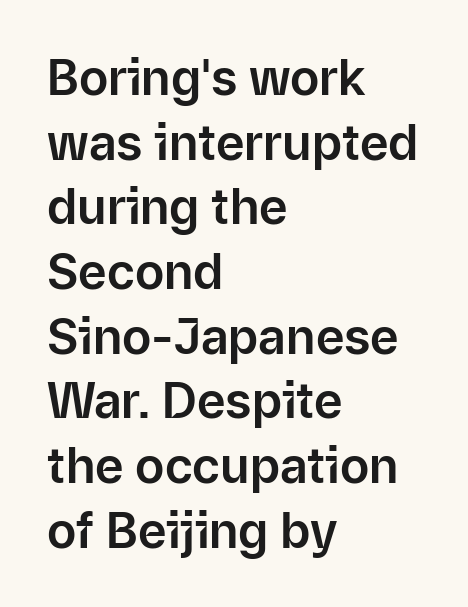
The image shows 49 px sans-serif type, upright; set left-aligned, normal line spacing (1.32x), normal letter spacing, not underlined; low stroke contrast and a medium x-height.
